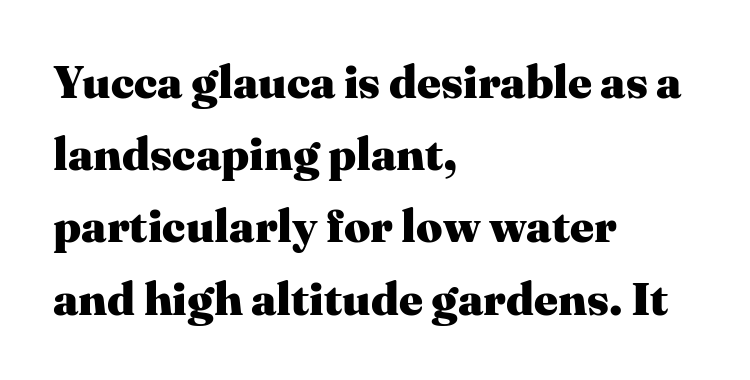
{"serif": "yes", "italic": "no", "bold": "yes", "weight": "heavy", "width": "normal", "stroke_contrast": "medium", "x_height": "medium", "monospaced": "no", "underline": "no", "align": "left", "line_spacing": "normal", "line_spacing_ratio": 1.57, "letter_spacing": "normal", "letter_spacing_em": 0.0, "glyph_px": 46}
